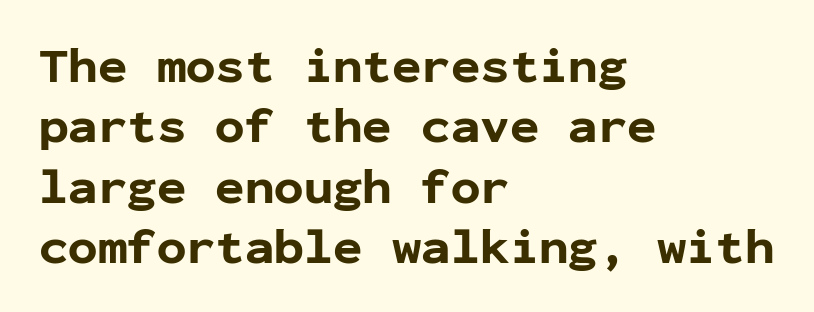
Q: Is the text bold? A: Yes.
Q: Is the text italic (slanted)? A: No, it is upright.
Q: Is the typeface a serif or a sans-serif typeface? A: Sans-serif.
Q: Is the text underlined? A: No.
Q: How is the paragraph aligned? A: Left-aligned.
Q: Is the spacing between letters normal or unusually wide? A: Normal.
Q: Width (condensed, normal, or wide)? A: Normal.
Q: Stroke contrast? A: Low.
Q: x-height? A: Medium.
Q: Monospaced? A: Yes.
